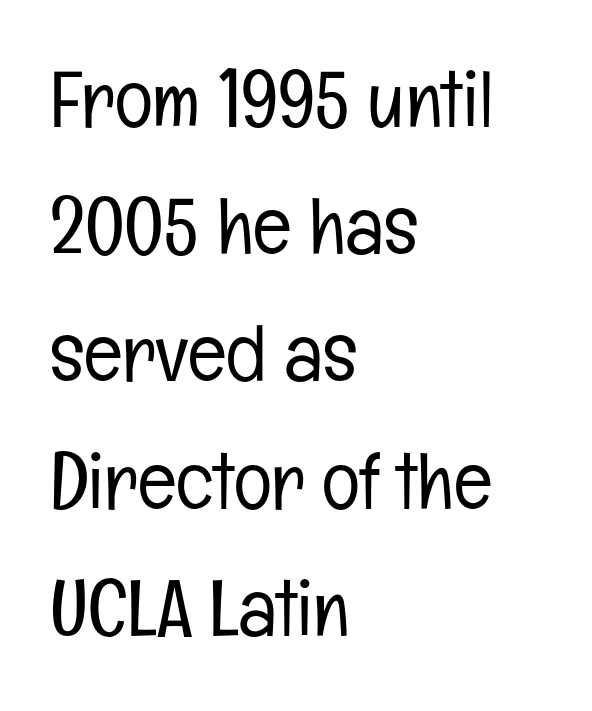
A sans-serif font was chosen for this passage. Here the designer chose a conventional face with non-uniform glyph widths. A roman cut, with each character standing at attention. Spacing between characters is what you'd get straight out of the box.
